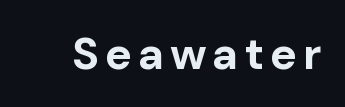
The image shows 45 px bold sans-serif type, upright; set not underlined; low stroke contrast and a medium x-height.
